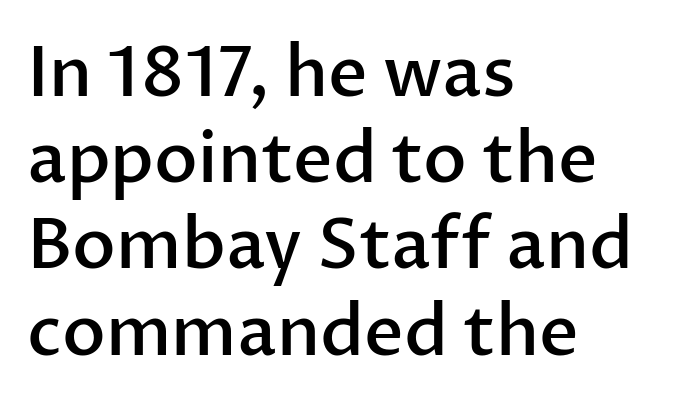
{"serif": "no", "italic": "no", "bold": "semi", "weight": "semibold", "width": "normal", "stroke_contrast": "low", "x_height": "medium", "monospaced": "no", "underline": "no", "align": "left", "line_spacing": "normal", "line_spacing_ratio": 1.25, "letter_spacing": "normal", "letter_spacing_em": 0.0, "glyph_px": 69}
